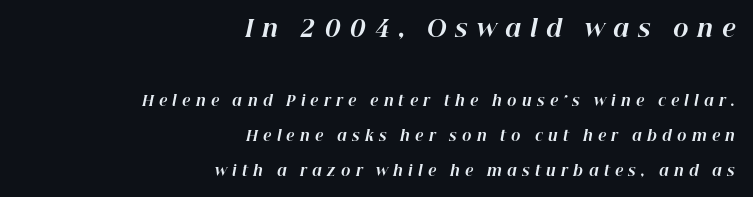
The letters are bold, with thick, heavy strokes. This rendering uses right alignment, leaving the left contour irregular. Bigger letters appear in the top chunk; the bottom chunk is reduced. The specimen omits any rule beneath the text block's lines. Does the lettering tilt? It does — this is italic.
